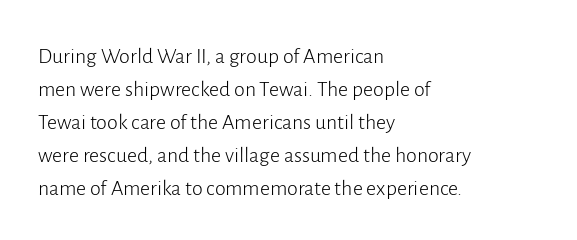
In terms of leading, this rendering sits right in the middle. Quick note: not italic, upright. Stems here are at most as thick as an everyday book face. Letter spacing: default.
